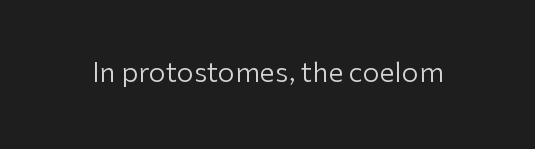
Q: Is the text bold? A: No.
Q: Is the text italic (slanted)? A: No, it is upright.
Q: Is the text underlined? A: No.
Q: Is the spacing between letters normal or unusually wide? A: Normal.
